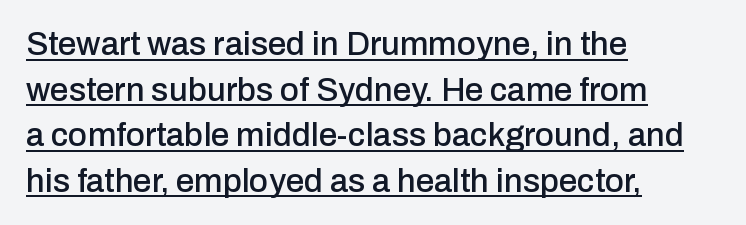
{"serif": "no", "italic": "no", "width": "normal", "stroke_contrast": "low", "x_height": "medium", "monospaced": "no", "underline": "yes", "align": "left", "line_spacing": "normal", "line_spacing_ratio": 1.38, "letter_spacing": "normal", "letter_spacing_em": 0.0, "glyph_px": 33}
